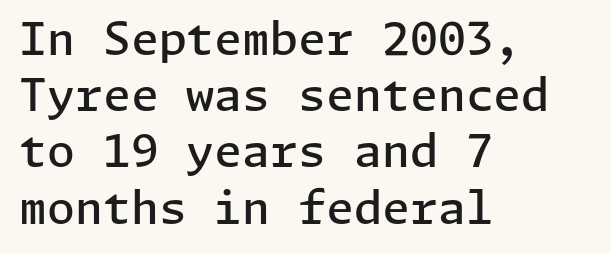
Q: Is the text bold? A: Semi-bold.
Q: Is the text italic (slanted)? A: No, it is upright.
Q: Is the typeface a serif or a sans-serif typeface? A: Sans-serif.
Q: Is the text underlined? A: No.
Q: How is the paragraph aligned? A: Left-aligned.
Q: Is the spacing between letters normal or unusually wide? A: Normal.
Q: Is the spacing between lines tight, normal or loose? A: Normal.
Q: Width (condensed, normal, or wide)? A: Normal.
Q: Stroke contrast? A: Low.
Q: x-height? A: Medium.
